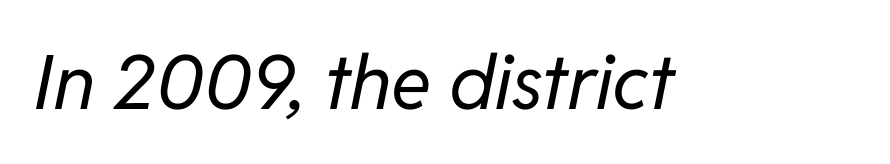
Q: Is the text bold? A: No.
Q: Is the text italic (slanted)? A: Yes, it leans right by about 11 degrees.
Q: Is the text underlined? A: No.
Q: Is the spacing between letters normal or unusually wide? A: Normal.
Q: Width (condensed, normal, or wide)? A: Normal.
Q: Stroke contrast? A: Low.
Q: x-height? A: Medium.
Q: Monospaced? A: No.
